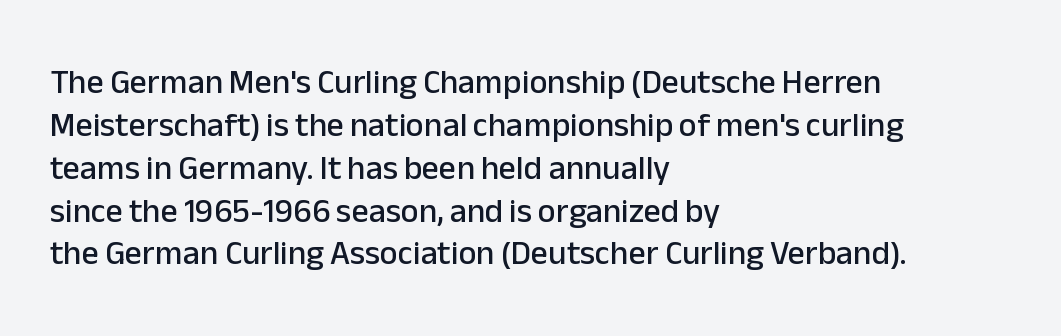
The image shows 34 px sans-serif type, upright; set left-aligned, normal line spacing (1.26x), normal letter spacing, not underlined; low stroke contrast and a medium x-height.
